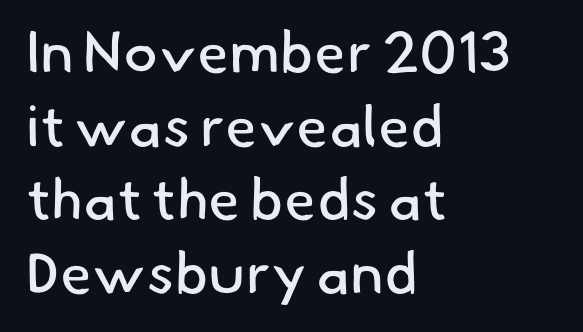
Bold? No — there's no thickening of the strokes. The face used here is a sans, in the tradition of grotesques and geometrics. Character widths vary here, with narrow letters taking less room than wide ones. Glyph-to-glyph distance matches everyday printed text. Students, observe: this is what conventionally led text looks like.
